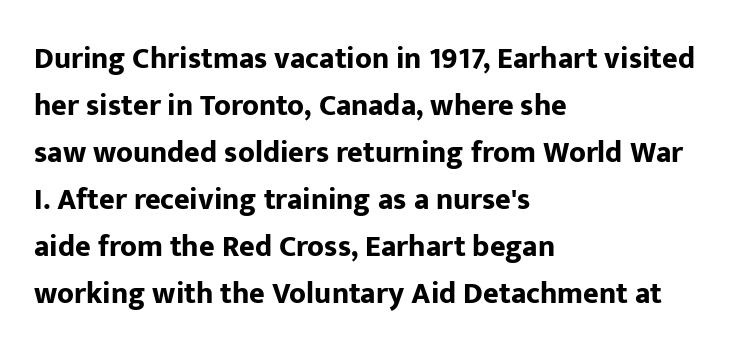
The image shows 30 px bold sans-serif type, upright; set left-aligned, normal line spacing (1.57x), normal letter spacing, not underlined; low stroke contrast and a medium x-height.
